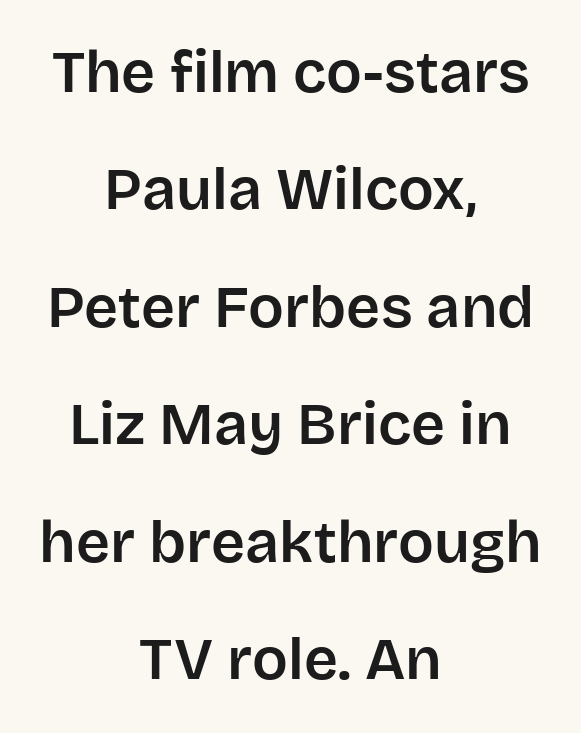
Q: Is the text italic (slanted)? A: No, it is upright.
Q: Is the typeface a serif or a sans-serif typeface? A: Sans-serif.
Q: Is the text underlined? A: No.
Q: How is the paragraph aligned? A: Centered.
Q: Is the spacing between letters normal or unusually wide? A: Normal.
Q: Is the spacing between lines tight, normal or loose? A: Loose.
Q: Width (condensed, normal, or wide)? A: Normal.
Q: Stroke contrast? A: Low.
Q: x-height? A: Large.
Q: Monospaced? A: No.
